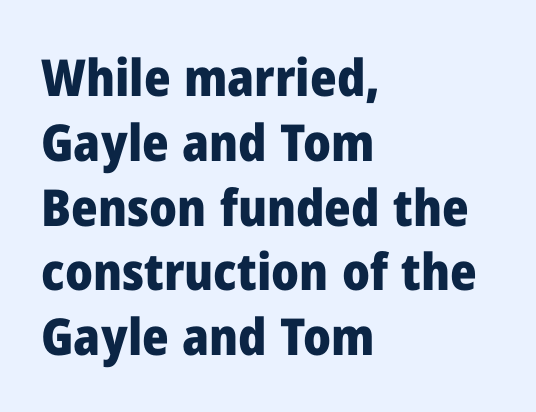
The image shows 51 px heavy sans-serif type, upright; set left-aligned, normal line spacing (1.27x), normal letter spacing, not underlined; low stroke contrast and a medium x-height.
